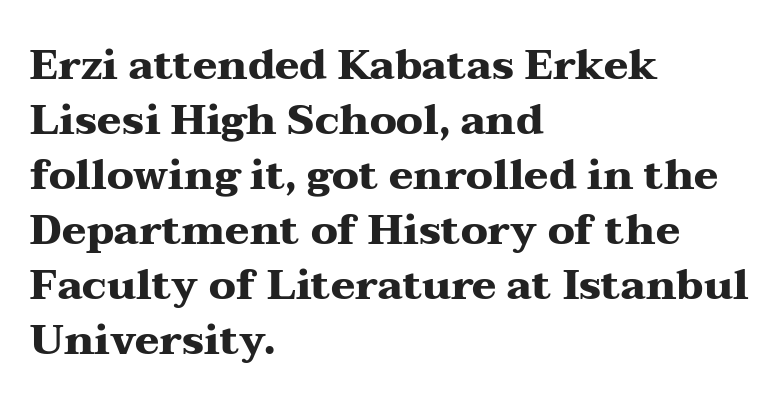
Q: Is the text bold? A: Yes.
Q: Is the text italic (slanted)? A: No, it is upright.
Q: Is the typeface a serif or a sans-serif typeface? A: Serif.
Q: Is the text underlined? A: No.
Q: How is the paragraph aligned? A: Left-aligned.
Q: Is the spacing between letters normal or unusually wide? A: Normal.
Q: Is the spacing between lines tight, normal or loose? A: Normal.
Q: Width (condensed, normal, or wide)? A: Wide.
Q: Stroke contrast? A: Medium.
Q: x-height? A: Medium.
Q: Monospaced? A: No.
